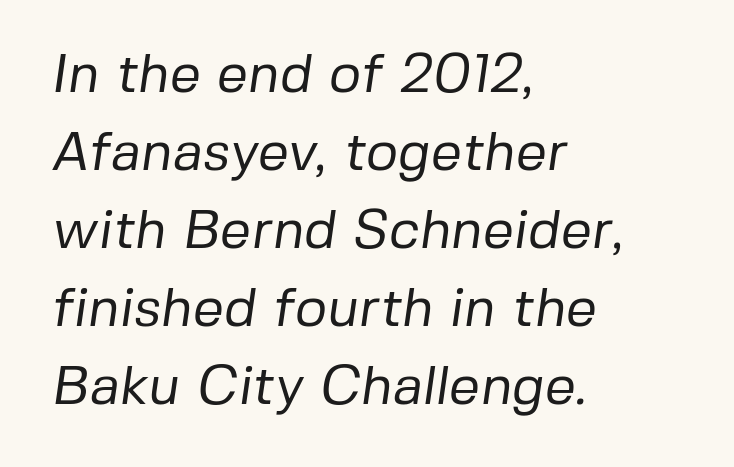
Q: Is the text bold? A: No.
Q: Is the typeface a serif or a sans-serif typeface? A: Sans-serif.
Q: Is the text underlined? A: No.
Q: How is the paragraph aligned? A: Left-aligned.
Q: Is the spacing between letters normal or unusually wide? A: Normal.
Q: Is the spacing between lines tight, normal or loose? A: Normal.
Q: Width (condensed, normal, or wide)? A: Normal.
Q: Stroke contrast? A: Low.
Q: x-height? A: Medium.
Q: Monospaced? A: No.
